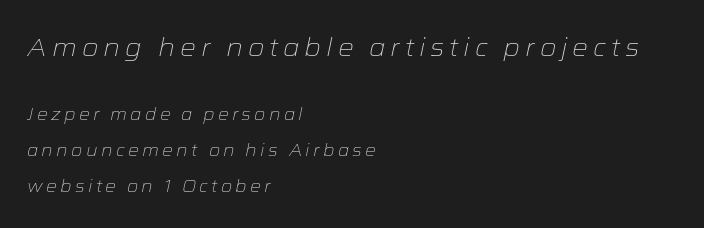
The image shows 25 px text type, italic (leaning right); set left-aligned, loose line spacing (2.12x), not underlined; the first (top) block is 1.47x larger.
